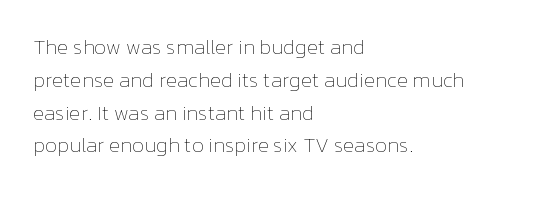
Q: Is the text bold? A: No.
Q: Is the text italic (slanted)? A: No, it is upright.
Q: Is the text underlined? A: No.
Q: How is the paragraph aligned? A: Left-aligned.
Q: Is the spacing between letters normal or unusually wide? A: Normal.
Q: Is the spacing between lines tight, normal or loose? A: Normal.
